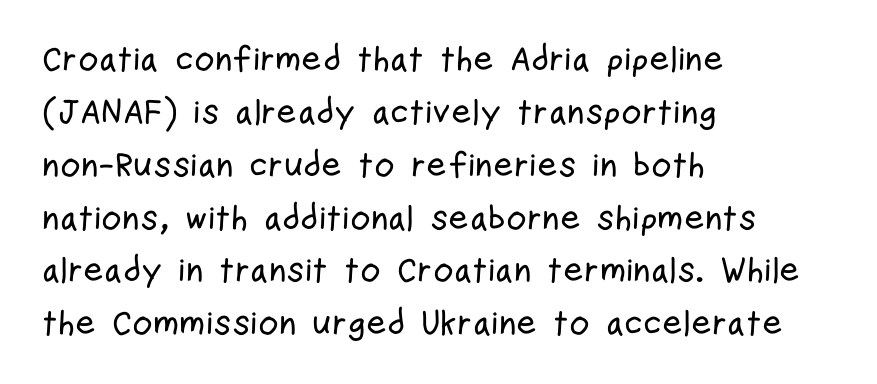
The image shows 35 px condensed sans-serif type, upright; set left-aligned, normal line spacing (1.51x), normal letter spacing, not underlined; low stroke contrast and a medium x-height.
